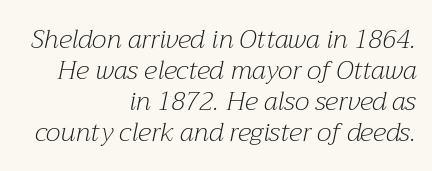
{"italic": "yes", "lean": "right", "slant_degrees": 12, "bold": "no", "underline": "no", "align": "right", "line_spacing_ratio": 1.19, "letter_spacing": "normal", "letter_spacing_em": 0.0, "glyph_px": 26}
